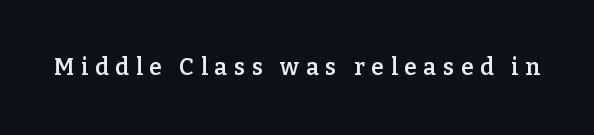
{"italic": "no", "bold": "semi", "underline": "no", "letter_spacing": "wide", "letter_spacing_em": 0.29, "glyph_px": 23}
